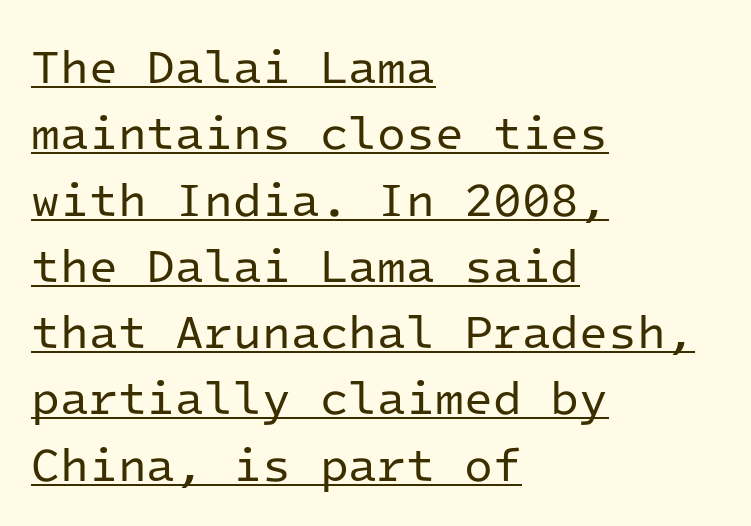
Q: Is the text bold? A: No.
Q: Is the text italic (slanted)? A: No, it is upright.
Q: Is the typeface a serif or a sans-serif typeface? A: Sans-serif.
Q: Is the text underlined? A: Yes.
Q: How is the paragraph aligned? A: Left-aligned.
Q: Is the spacing between letters normal or unusually wide? A: Normal.
Q: Is the spacing between lines tight, normal or loose? A: Normal.
Q: Width (condensed, normal, or wide)? A: Normal.
Q: Stroke contrast? A: Low.
Q: x-height? A: Medium.
Q: Monospaced? A: Yes.
